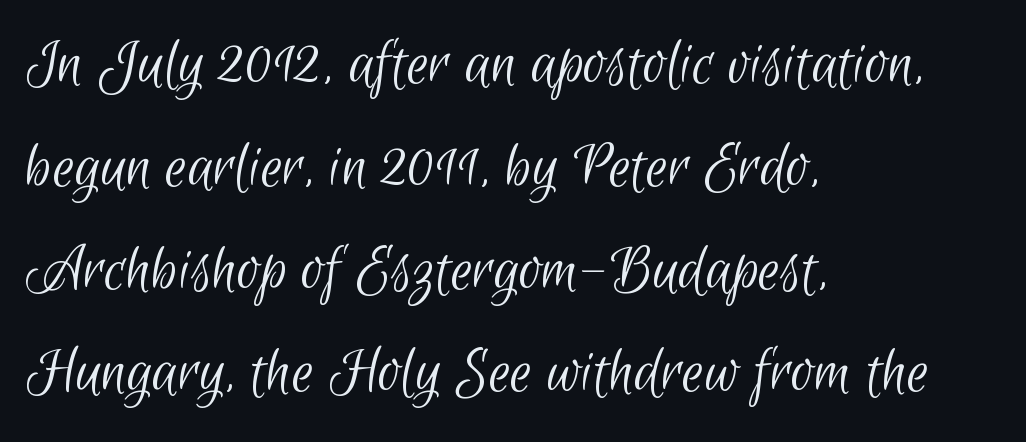
Q: Is the text bold? A: No.
Q: Is the typeface a serif or a sans-serif typeface? A: Sans-serif.
Q: Is the text underlined? A: No.
Q: How is the paragraph aligned? A: Left-aligned.
Q: Is the spacing between letters normal or unusually wide? A: Normal.
Q: Is the spacing between lines tight, normal or loose? A: Normal.
Q: Width (condensed, normal, or wide)? A: Condensed.
Q: Stroke contrast? A: Low.
Q: x-height? A: Small.
Q: Monospaced? A: No.
